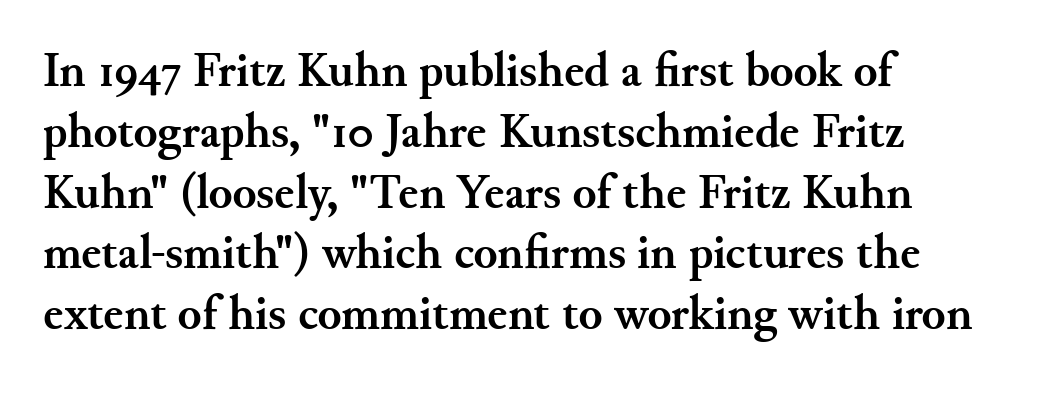
The image shows 49 px semibold serif type, upright; set left-aligned, line spacing 1.24x, normal letter spacing, not underlined; medium stroke contrast and a small x-height.
